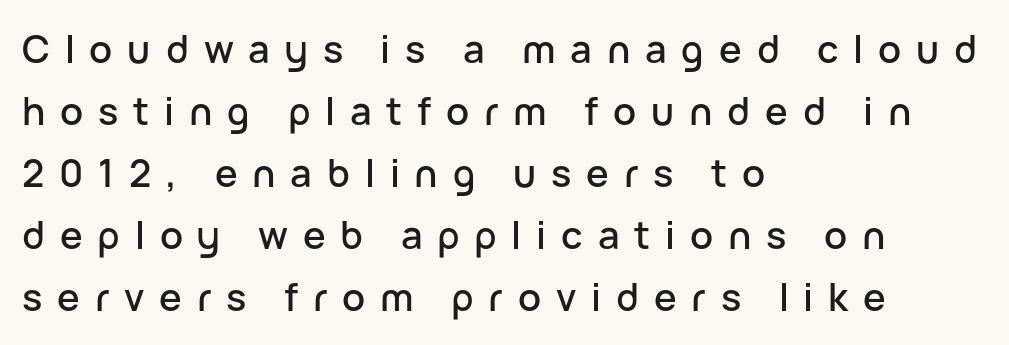
The image shows 38 px sans-serif type, upright; set left-aligned, normal line spacing (1.63x), unusually wide letter spacing (+0.39 em), not underlined; low stroke contrast and a medium x-height.
